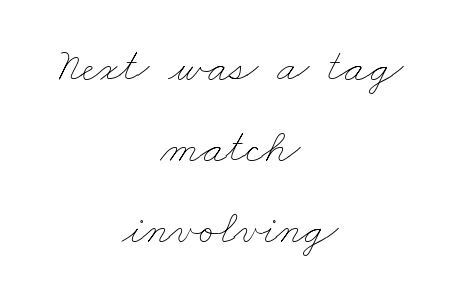
The image shows 47 px thin, wide type; set centered, line spacing 1.72x, normal letter spacing, not underlined; low stroke contrast and a small x-height.
